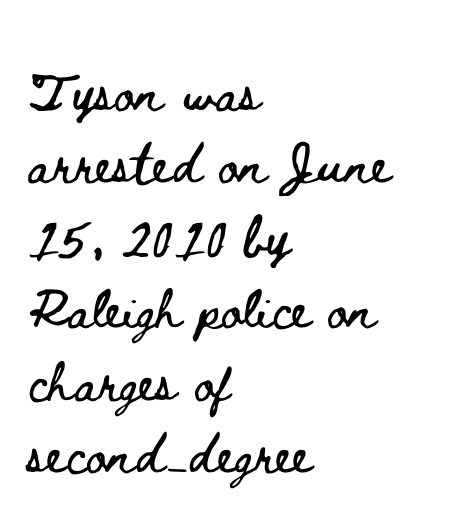
Q: Is the text italic (slanted)? A: Yes.
Q: Is the text underlined? A: No.
Q: How is the paragraph aligned? A: Left-aligned.
Q: Is the spacing between letters normal or unusually wide? A: Normal.
Q: Is the spacing between lines tight, normal or loose? A: Normal.
Q: Width (condensed, normal, or wide)? A: Wide.
Q: Stroke contrast? A: Low.
Q: x-height? A: Small.
Q: Monospaced? A: No.
